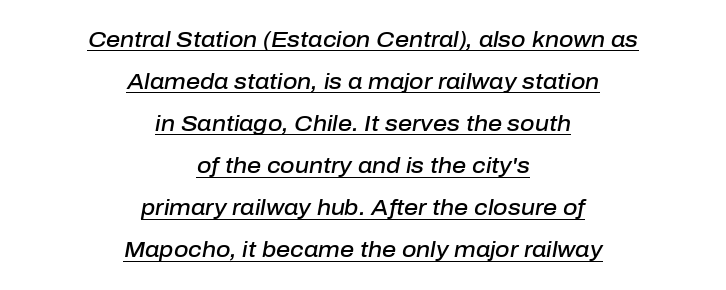
Q: Is the text bold? A: Semi-bold.
Q: Is the text italic (slanted)? A: Yes, it leans right by about 10 degrees.
Q: Is the text underlined? A: Yes.
Q: How is the paragraph aligned? A: Centered.
Q: Is the spacing between letters normal or unusually wide? A: Normal.
Q: Is the spacing between lines tight, normal or loose? A: Loose.
